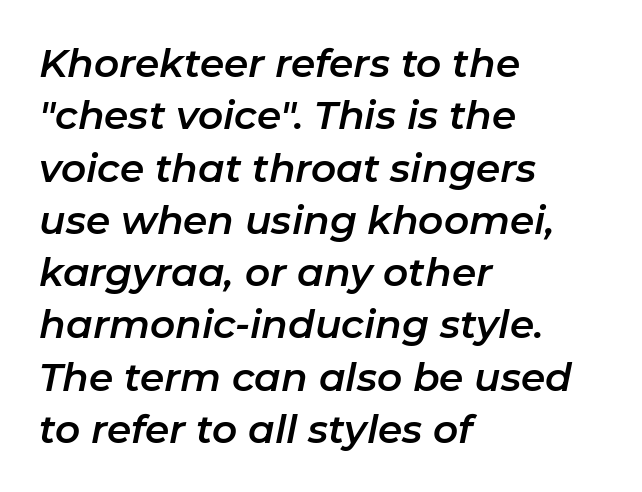
Q: Is the text italic (slanted)? A: Yes, it leans right by about 11 degrees.
Q: Is the text underlined? A: No.
Q: How is the paragraph aligned? A: Left-aligned.
Q: Is the spacing between letters normal or unusually wide? A: Normal.
Q: Is the spacing between lines tight, normal or loose? A: Normal.
Q: Width (condensed, normal, or wide)? A: Normal.
Q: Stroke contrast? A: Low.
Q: x-height? A: Medium.
Q: Monospaced? A: No.
